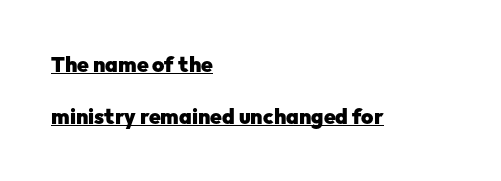
The image shows 21 px bold type, upright; set left-aligned, loose line spacing (2.46x), normal letter spacing, underlined.
